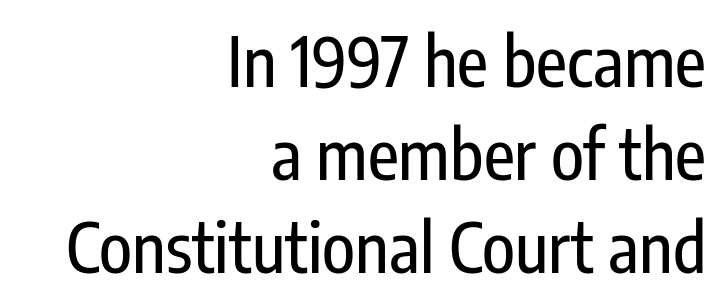
Q: Is the text italic (slanted)? A: No, it is upright.
Q: Is the typeface a serif or a sans-serif typeface? A: Sans-serif.
Q: Is the text underlined? A: No.
Q: How is the paragraph aligned? A: Right-aligned.
Q: Is the spacing between letters normal or unusually wide? A: Normal.
Q: Is the spacing between lines tight, normal or loose? A: Normal.
Q: Width (condensed, normal, or wide)? A: Condensed.
Q: Stroke contrast? A: Low.
Q: x-height? A: Medium.
Q: Monospaced? A: No.
